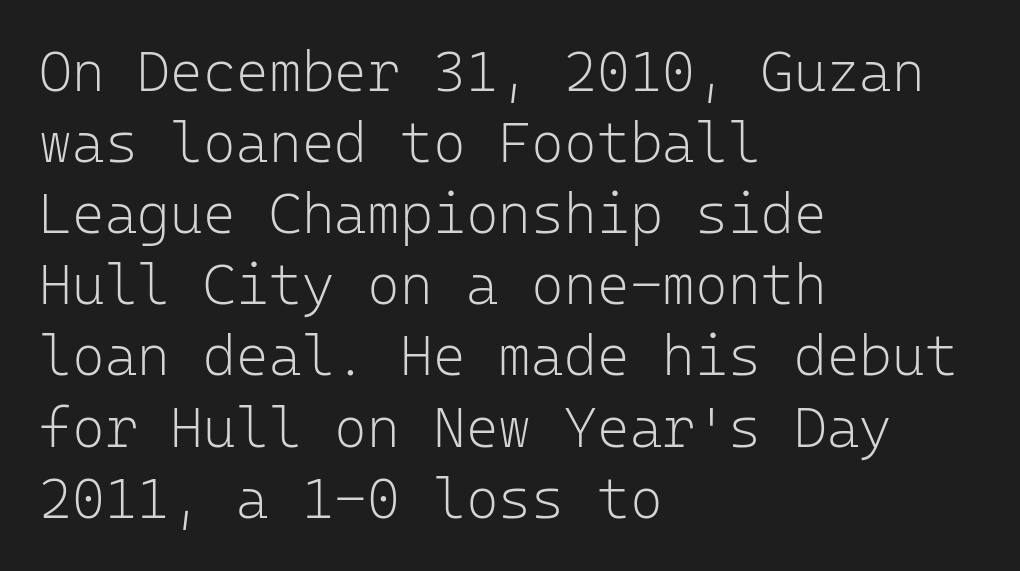
A clean baseline with only descenders dipping below it. Typographically, this falls in the sans-serif category. The letters march in equal steps, a hallmark of fixed-pitch type. Ordinary non-slanted type is in use.
